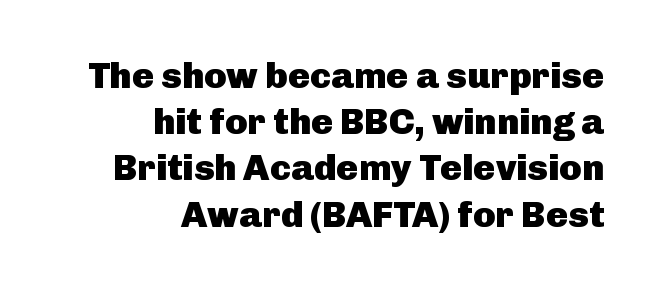
If you measured baseline to baseline, you'd find a middling distance. The paragraph shown leans on its right margin. The rendering uses natural spacing where letterforms have individual widths. It's the straight-up-and-down kind of type. Check where the strokes stop: nothing finishes them off — pure sans.
